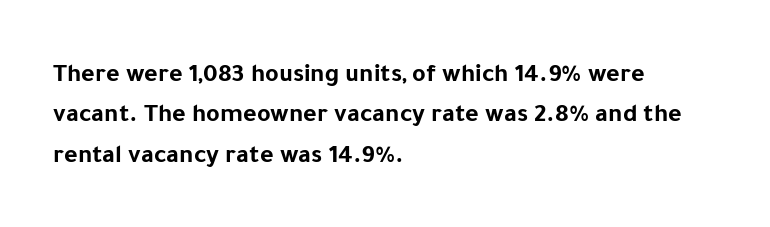
A classic flush-left, rag-right setting is used for this passage. Rows of type keep a routine distance in the vertical direction. Descenders are the only things crossing below the line. The strokes are fattened all the way to bold. Tracking value appears to be zero — textbook default spacing.
